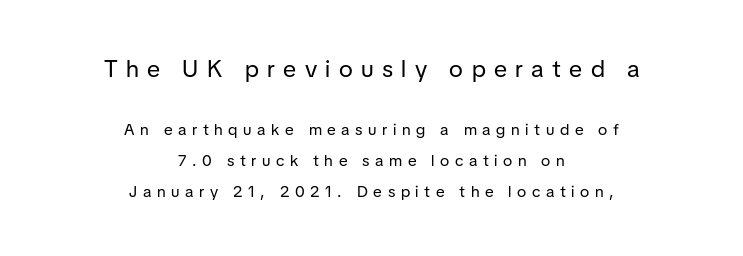
Q: Is the text bold? A: No.
Q: Is the text italic (slanted)? A: No, it is upright.
Q: Is the text underlined? A: No.
Q: How is the paragraph aligned? A: Centered.
Q: Is the spacing between letters normal or unusually wide? A: Unusually wide.
Q: Is the spacing between lines tight, normal or loose? A: Loose.
Q: Which block of text is set in a larger size, the first (top) or the second (bottom)? A: The first (top) one.
